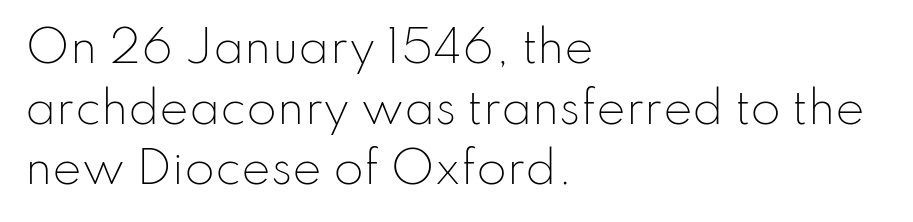
The font is comparable to plain body text, perhaps lighter. You could not count columns in this text — the font is proportionally spaced. The lettering holds an erect, upright posture throughout. Font category for this specimen: sans-serif. Tracking value appears to be zero — textbook default spacing.
